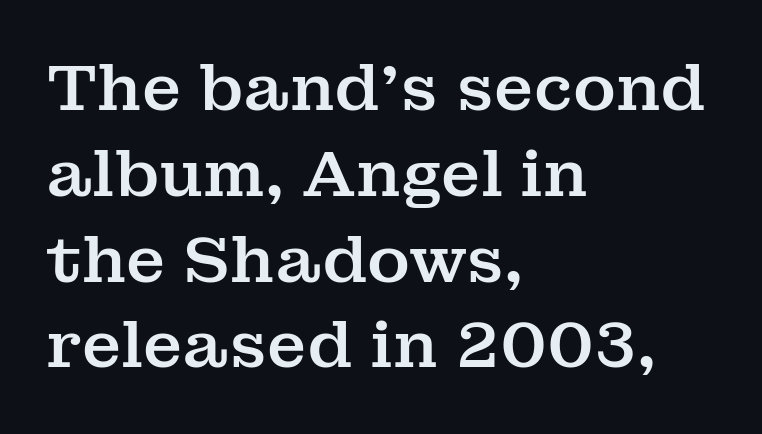
Q: Is the text italic (slanted)? A: No, it is upright.
Q: Is the typeface a serif or a sans-serif typeface? A: Serif.
Q: Is the text underlined? A: No.
Q: How is the paragraph aligned? A: Left-aligned.
Q: Is the spacing between letters normal or unusually wide? A: Normal.
Q: Is the spacing between lines tight, normal or loose? A: Normal.
Q: Width (condensed, normal, or wide)? A: Normal.
Q: Stroke contrast? A: Medium.
Q: x-height? A: Medium.
Q: Monospaced? A: No.
